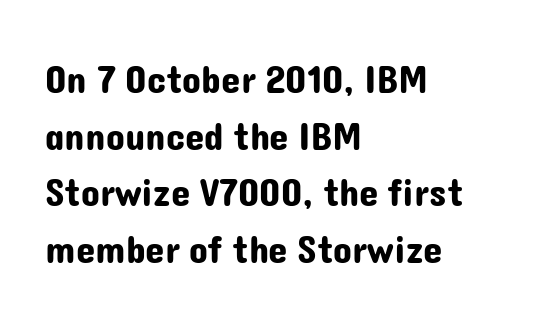
The glyphs are unaccompanied by any horizontal stroke below them. The tracking reads as untouched default to a designer's eye. Is this a sans? Yes — the strokes have no serifs. Think of a printed novel: that variable character pitch is what you see here. The typesetter chose a ragged-right arrangement here.
